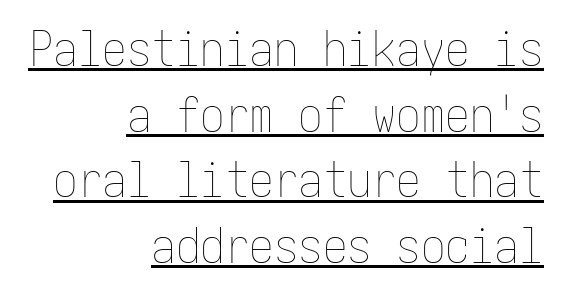
{"italic": "no", "bold": "no", "weight": "thin", "width": "condensed", "stroke_contrast": "low", "x_height": "medium", "underline": "yes", "align": "right", "line_spacing": "normal", "line_spacing_ratio": 1.34, "letter_spacing": "normal", "letter_spacing_em": 0.0, "glyph_px": 49}
